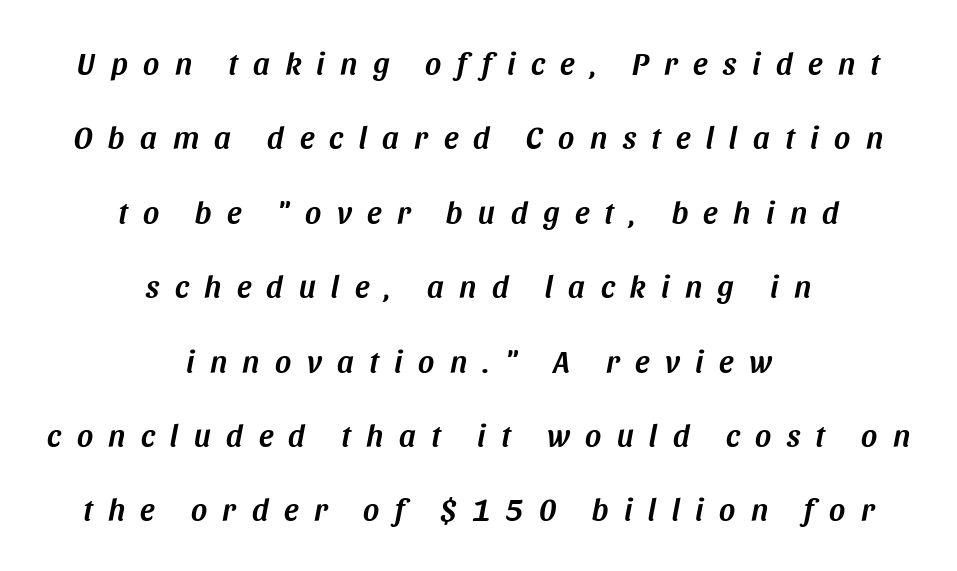
{"italic": "yes", "lean": "right", "slant_degrees": 11, "width": "normal", "stroke_contrast": "medium", "x_height": "large", "monospaced": "no", "underline": "no", "align": "center", "line_spacing": "loose", "line_spacing_ratio": 2.4, "letter_spacing": "wide", "letter_spacing_em": 0.5, "glyph_px": 31}
